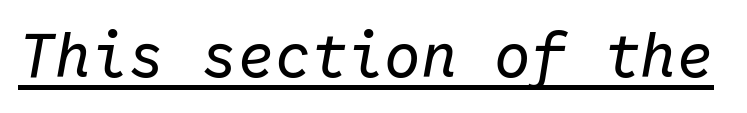
Q: Is the text bold? A: No.
Q: Is the text italic (slanted)? A: Yes, it leans right by about 10 degrees.
Q: Is the text underlined? A: Yes.
Q: Is the spacing between letters normal or unusually wide? A: Normal.
Q: Width (condensed, normal, or wide)? A: Normal.
Q: Stroke contrast? A: Low.
Q: x-height? A: Medium.
Q: Monospaced? A: Yes.
